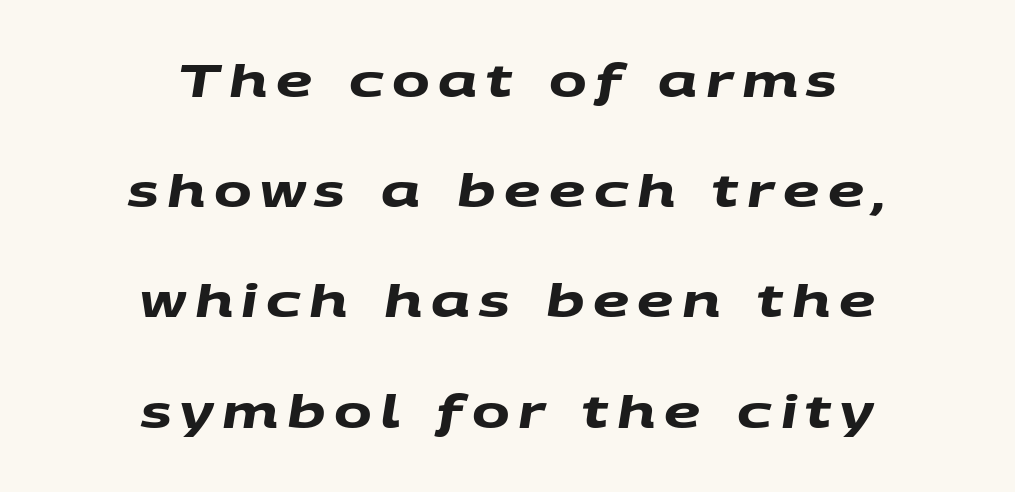
The words here are not underlined. Loosely led — the rows are spread out. The typesetter chose a symmetrical, centered arrangement here. The rendering uses natural spacing where letterforms have individual widths.
